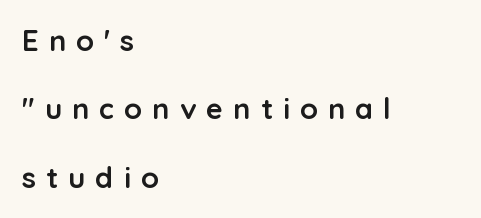
{"serif": "no", "italic": "no", "bold": "yes", "weight": "semibold", "width": "normal", "stroke_contrast": "low", "x_height": "medium", "monospaced": "no", "underline": "no", "align": "left", "line_spacing": "loose", "line_spacing_ratio": 2.36, "letter_spacing": "wide", "letter_spacing_em": 0.35, "glyph_px": 29}
